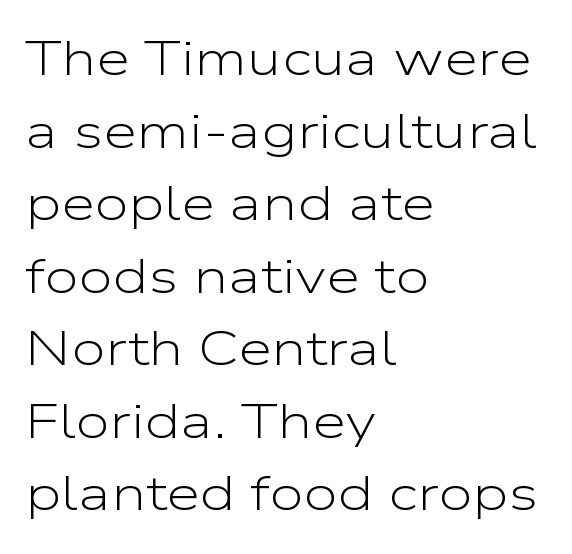
The letters sit at their default tracking, neither squeezed nor spread. The passage shown is not underscored anywhere. Proportional: the letters do not fall into vertical columns. The letters carry no serifs — their stems end cleanly without finishing strokes.
